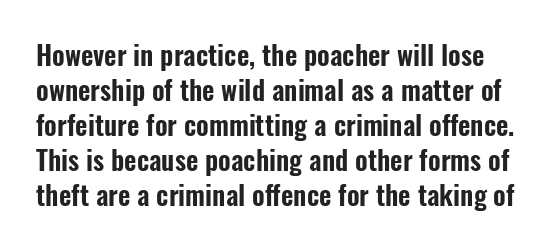
The image shows 27 px text type, upright; set normal line spacing (1.3x), normal letter spacing, not underlined.
